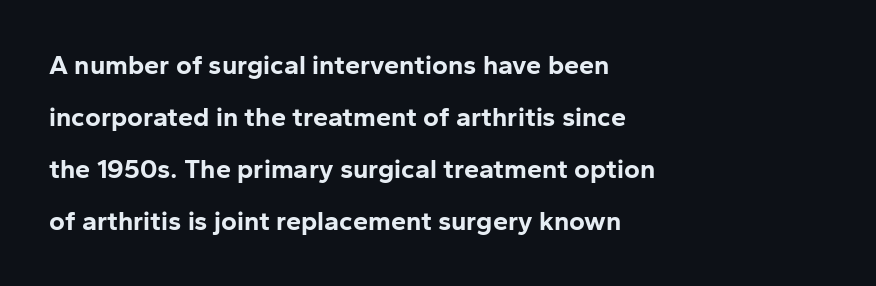
Students, observe: this is what heavily led, spacious text looks like. The lettering stays uniformly vertical, giving the passage a roman look. Horizontal alignment here is leftward, the default for most running prose. Observe the ordinary spacing: letters are neighbours, not strangers. Is the type bold? Yes — the strokes are clearly thick and heavy. Nobody drew a line under any word here.
